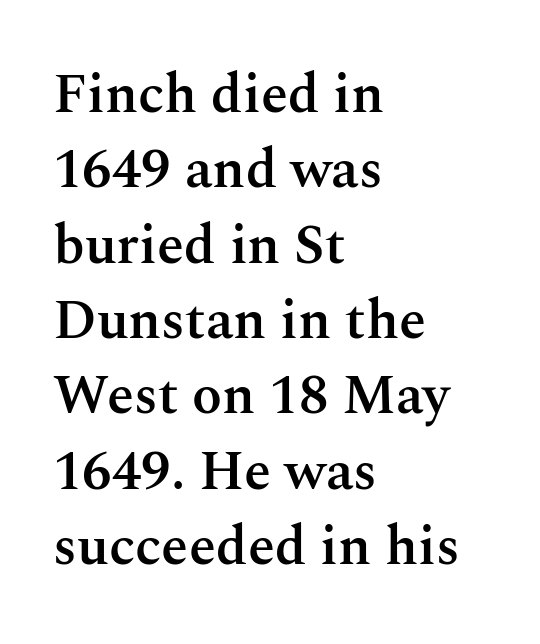
Q: Is the text bold? A: Semi-bold.
Q: Is the text italic (slanted)? A: No, it is upright.
Q: Is the typeface a serif or a sans-serif typeface? A: Serif.
Q: Is the text underlined? A: No.
Q: How is the paragraph aligned? A: Left-aligned.
Q: Is the spacing between letters normal or unusually wide? A: Normal.
Q: Is the spacing between lines tight, normal or loose? A: Normal.
Q: Width (condensed, normal, or wide)? A: Normal.
Q: Stroke contrast? A: Medium.
Q: x-height? A: Medium.
Q: Monospaced? A: No.
